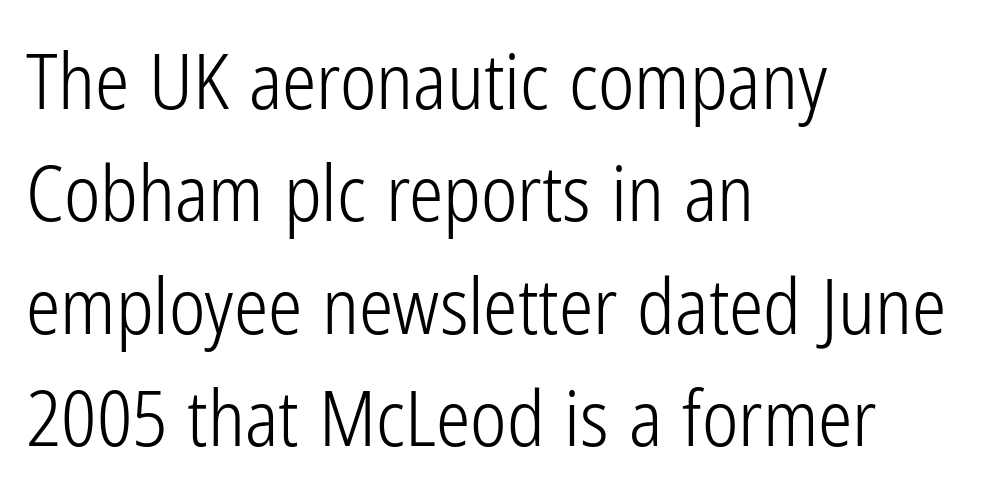
If you measured baseline to baseline, you'd find a middling distance. Is the type heavy? It reads as light-to-regular instead. Posture: straight, roman, zero tilt. Quick note: underline off. The setting favours the left margin, as ordinary paragraphs usually do.
